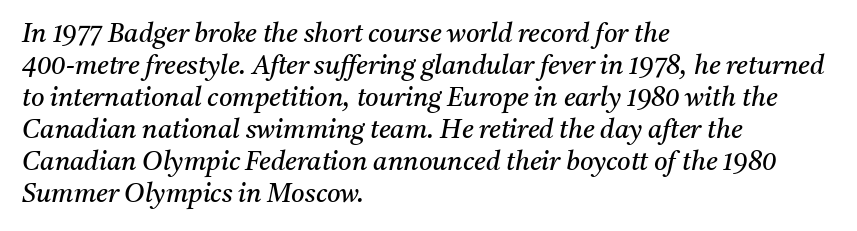
Q: Is the text bold? A: No.
Q: Is the text italic (slanted)? A: Yes, it leans right by about 11 degrees.
Q: Is the text underlined? A: No.
Q: How is the paragraph aligned? A: Left-aligned.
Q: Is the spacing between letters normal or unusually wide? A: Normal.
